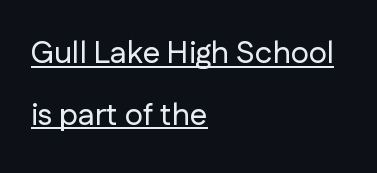
The image shows 31 px sans-serif type, upright; set left-aligned, loose line spacing (1.99x), normal letter spacing, underlined; low stroke contrast and a medium x-height.
